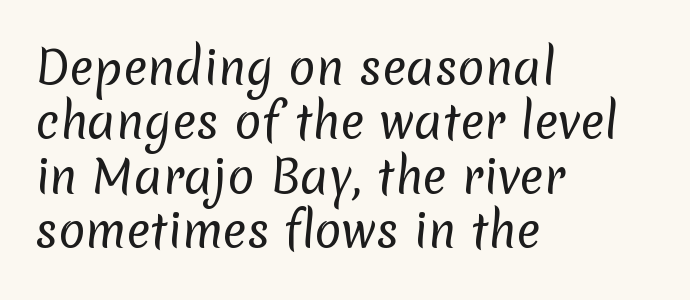
One-word summary of the alignment: left. Think of a printed novel: that variable character pitch is what you see here. The text was rendered using a sans face with plain stroke endings. Letter spacing: default. Letters have the restrained weight of plain body copy at most. Nobody drew a line under any word here.
